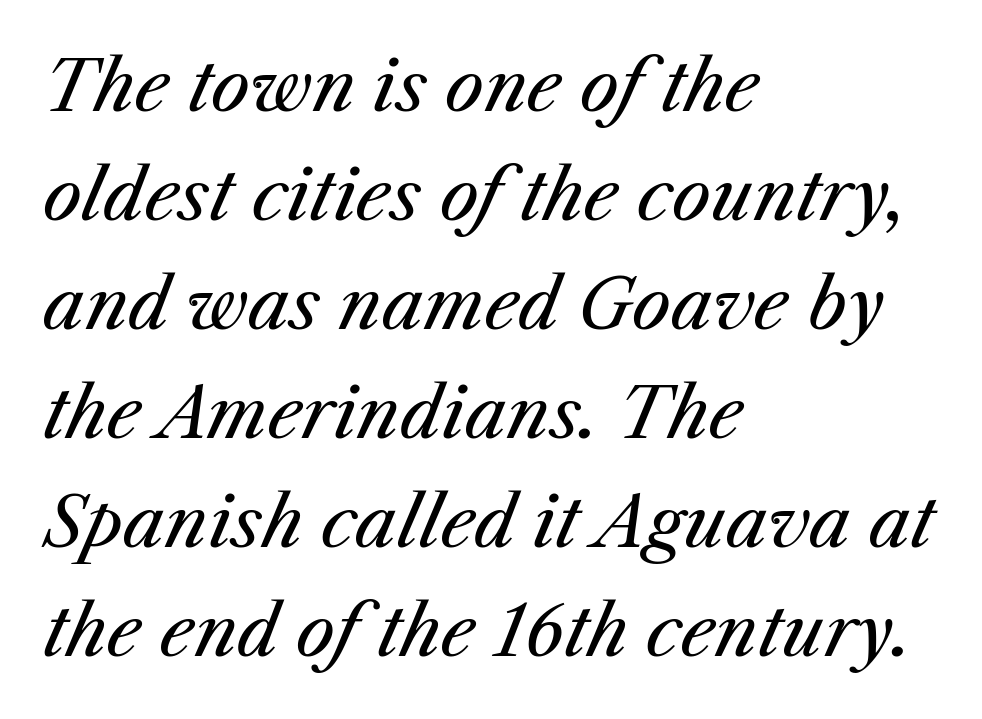
The string is rendered with underlining switched off. The passage shown leans; its letterforms are oblique. The letters advance in unequal steps, a hallmark of proportional type. The rows are spaced the way most documents space them.
